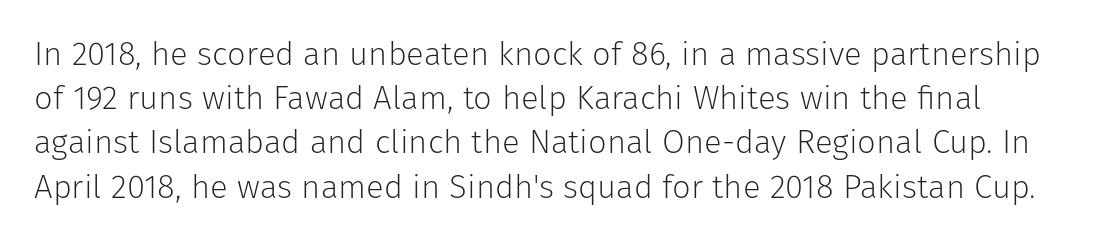
The passage shown is not bold in any degree. Do the letters lean? They stand straight. Standard letterfit; no display-style spreading of the glyphs. The face used here is a sans, in the tradition of grotesques and geometrics. These lines are rendered in a variable-pitch font. Whoever set this chose a conventional vertical rhythm.
